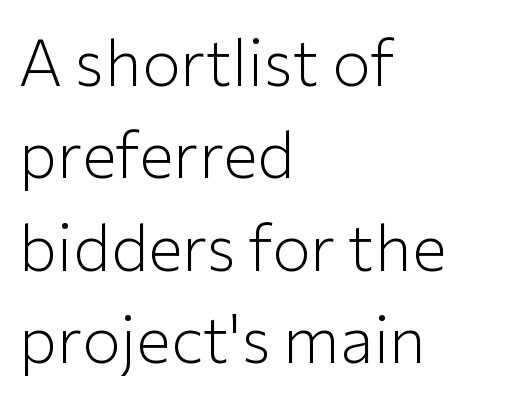
The passage shown is not underscored anywhere. To sum up the face: it is a sans, with no serifs. Note the varied advance widths — an 'i' is clearly narrower than an 'm'. The letters stand upright; this is a roman face. Nothing unusual about the tracking: characters are spaced as the font intends. The typesetting does not lean heavy: it is not bold.
